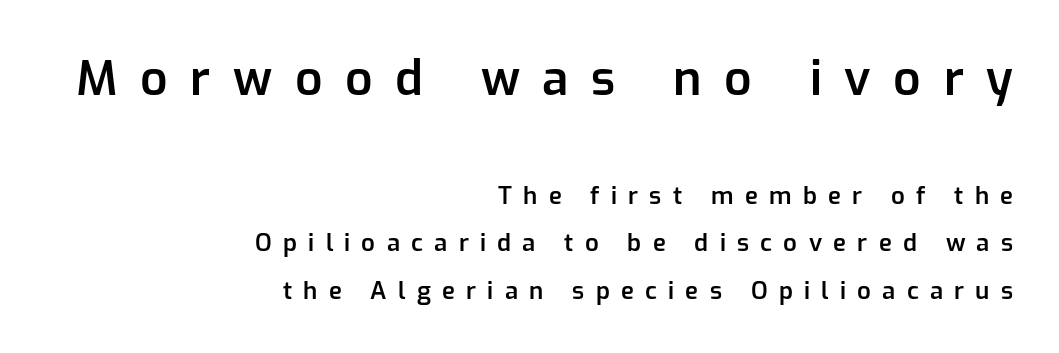
Q: Is the text bold? A: Semi-bold.
Q: Is the text italic (slanted)? A: No, it is upright.
Q: Is the typeface a serif or a sans-serif typeface? A: Sans-serif.
Q: Is the text underlined? A: No.
Q: How is the paragraph aligned? A: Right-aligned.
Q: Is the spacing between letters normal or unusually wide? A: Unusually wide.
Q: Is the spacing between lines tight, normal or loose? A: Loose.
Q: Which block of text is set in a larger size, the first (top) or the second (bottom)? A: The first (top) one.
Q: Width (condensed, normal, or wide)? A: Normal.
Q: Stroke contrast? A: Low.
Q: x-height? A: Medium.
Q: Monospaced? A: No.
